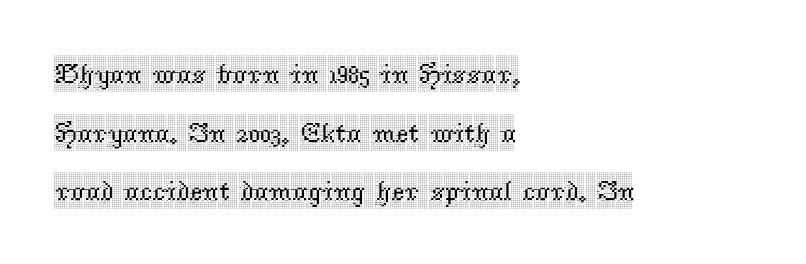
The image shows 28 px condensed serif type, upright; set left-aligned, loose line spacing (2.09x), normal letter spacing, not underlined; a large x-height.
